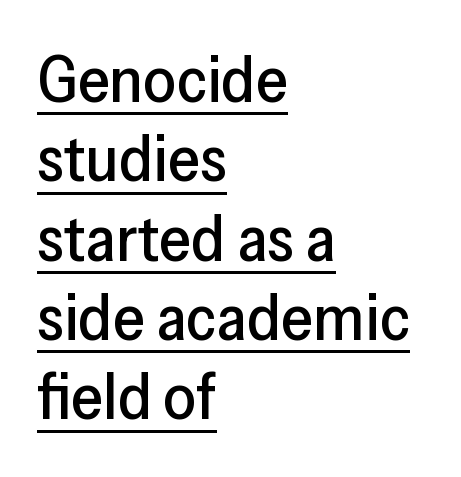
The image shows 65 px sans-serif type, upright; set left-aligned, line spacing 1.22x, normal letter spacing, underlined; low stroke contrast and a medium x-height.
